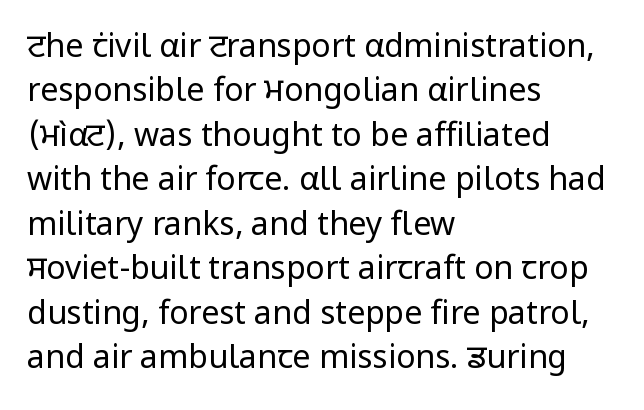
Q: Is the text bold? A: No.
Q: Is the text italic (slanted)? A: No, it is upright.
Q: Is the typeface a serif or a sans-serif typeface? A: Sans-serif.
Q: Is the text underlined? A: No.
Q: How is the paragraph aligned? A: Left-aligned.
Q: Is the spacing between letters normal or unusually wide? A: Normal.
Q: Is the spacing between lines tight, normal or loose? A: Normal.
Q: Width (condensed, normal, or wide)? A: Normal.
Q: Stroke contrast? A: Low.
Q: x-height? A: Medium.
Q: Monospaced? A: No.
